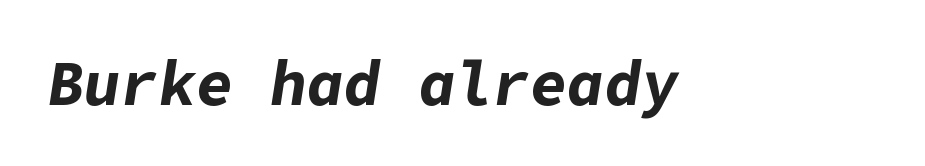
The image shows 62 px bold type, italic (leaning right); set normal letter spacing, not underlined; low stroke contrast and a medium x-height.
